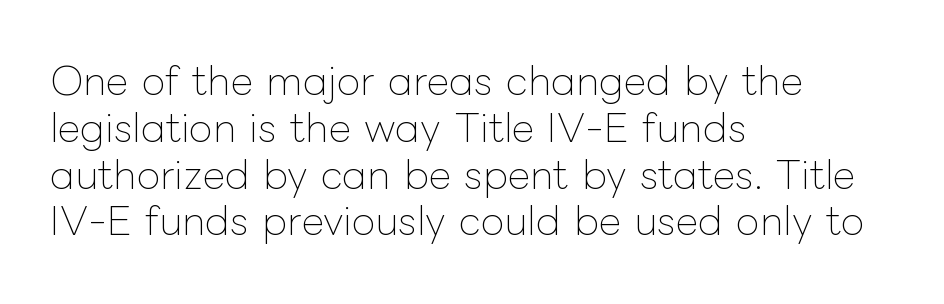
Q: Is the text bold? A: No.
Q: Is the text italic (slanted)? A: No, it is upright.
Q: Is the text underlined? A: No.
Q: How is the paragraph aligned? A: Left-aligned.
Q: Is the spacing between letters normal or unusually wide? A: Normal.
Q: Width (condensed, normal, or wide)? A: Normal.
Q: Stroke contrast? A: Low.
Q: x-height? A: Medium.
Q: Monospaced? A: No.
